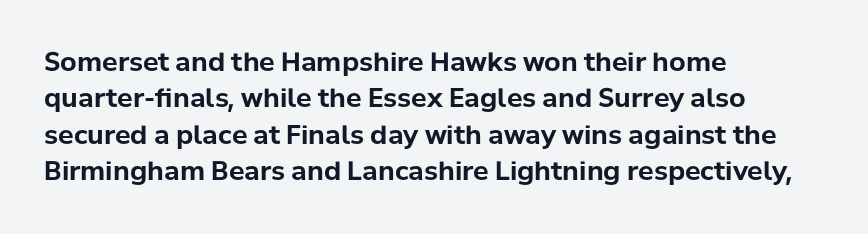
Q: Is the text bold? A: Yes.
Q: Is the text italic (slanted)? A: No, it is upright.
Q: Is the text underlined? A: No.
Q: How is the paragraph aligned? A: Left-aligned.
Q: Is the spacing between letters normal or unusually wide? A: Normal.
Q: Is the spacing between lines tight, normal or loose? A: Normal.
